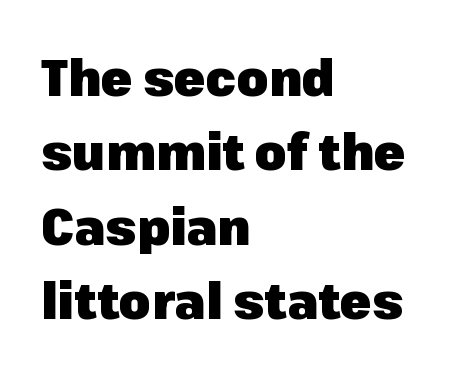
Does the copy run flush right? No — it runs flush left. One glance says typical: line gaps are just what's usual. Note the varied advance widths — an 'i' is clearly narrower than an 'm'. The font family rendered here belongs to the sans-serif group. In terms of letterspacing, this is plain default setting.
